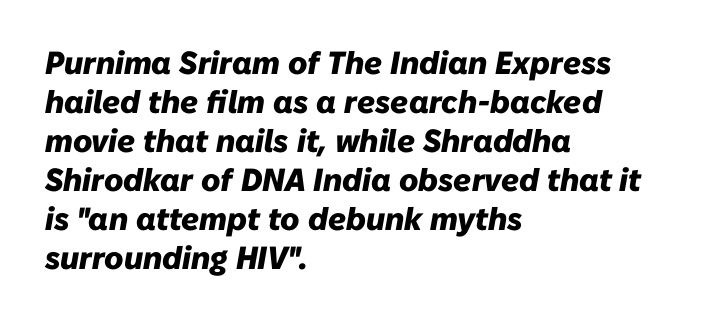
Q: Is the text bold? A: Yes.
Q: Is the text italic (slanted)? A: Yes, it leans right by about 10 degrees.
Q: Is the text underlined? A: No.
Q: How is the paragraph aligned? A: Left-aligned.
Q: Is the spacing between letters normal or unusually wide? A: Normal.
Q: Width (condensed, normal, or wide)? A: Normal.
Q: Stroke contrast? A: Low.
Q: x-height? A: Medium.
Q: Monospaced? A: No.
